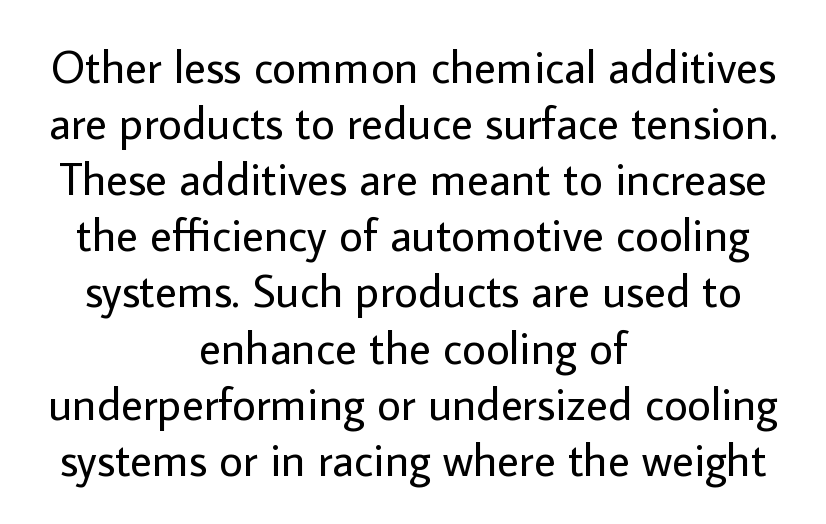
Characters follow at the spacing the type designer built in. Teacher's note: observe the equal gaps on both sides — that is centered alignment. A roman cut, with each character standing at attention. The face used here is proportionally spaced, like ordinary book or web type.
